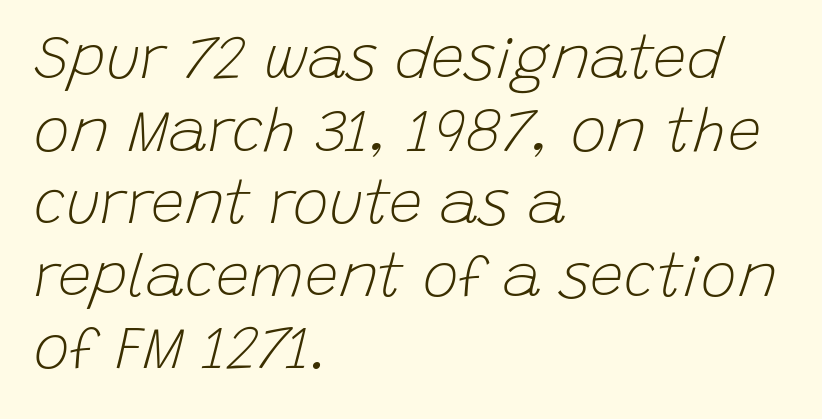
Q: Is the text bold? A: No.
Q: Is the text italic (slanted)? A: Yes, it leans right by about 15 degrees.
Q: Is the text underlined? A: No.
Q: How is the paragraph aligned? A: Left-aligned.
Q: Is the spacing between letters normal or unusually wide? A: Normal.
Q: Width (condensed, normal, or wide)? A: Normal.
Q: Stroke contrast? A: Low.
Q: x-height? A: Large.
Q: Monospaced? A: No.
